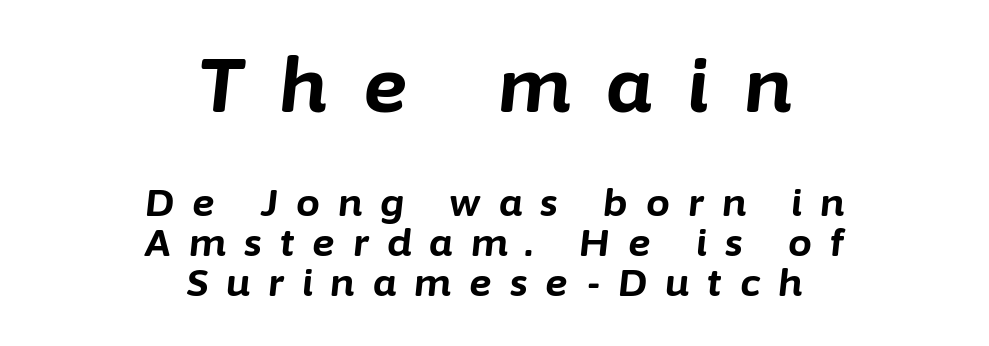
Is this a fixed-width face? No — the glyphs have proportional, varying widths. The gap between lines stays unmarked. Would a proofreader flag this as italicized? Yes. If you measured baseline to baseline, you'd find a short distance. These lines stack symmetrically, like a column narrowing and widening about its center. The letters in the upper block stand taller than those in the block below.
